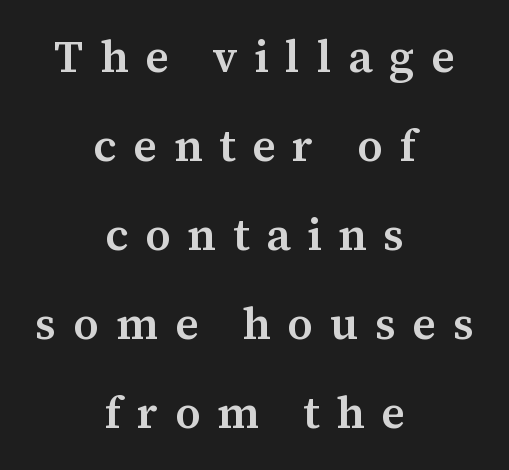
{"serif": "yes", "italic": "no", "bold": "semi", "weight": "semibold", "width": "normal", "stroke_contrast": "medium", "x_height": "medium", "monospaced": "no", "underline": "no", "align": "center", "line_spacing": "loose", "line_spacing_ratio": 1.98, "letter_spacing": "wide", "letter_spacing_em": 0.37, "glyph_px": 45}
